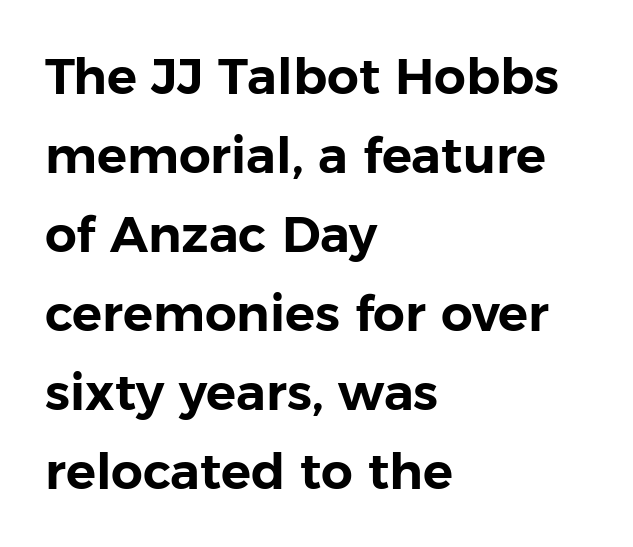
The image shows 50 px sans-serif type, upright; set left-aligned, normal line spacing (1.58x), normal letter spacing, not underlined; low stroke contrast and a medium x-height.
